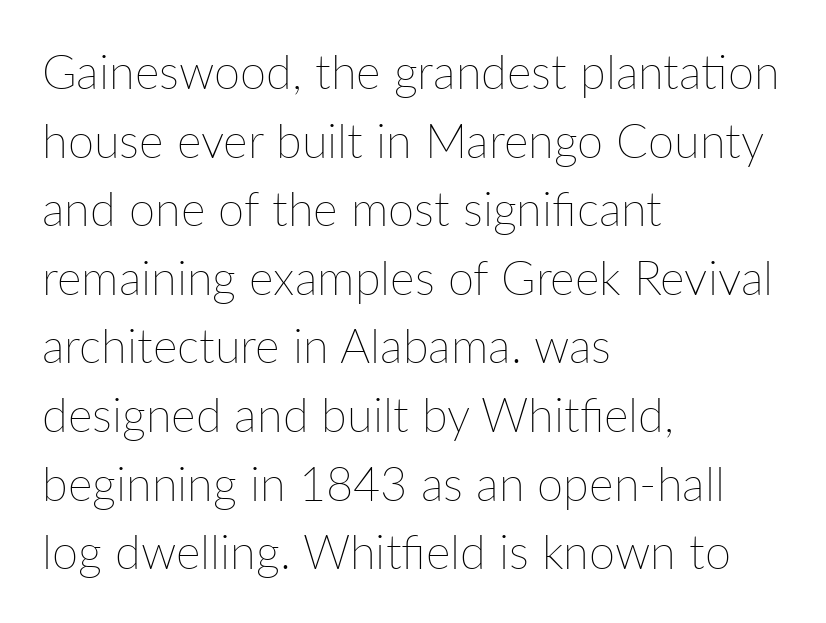
Q: Is the text bold? A: No.
Q: Is the text italic (slanted)? A: No, it is upright.
Q: Is the text underlined? A: No.
Q: How is the paragraph aligned? A: Left-aligned.
Q: Is the spacing between letters normal or unusually wide? A: Normal.
Q: Is the spacing between lines tight, normal or loose? A: Normal.
Q: Width (condensed, normal, or wide)? A: Normal.
Q: Stroke contrast? A: Low.
Q: x-height? A: Medium.
Q: Monospaced? A: No.
